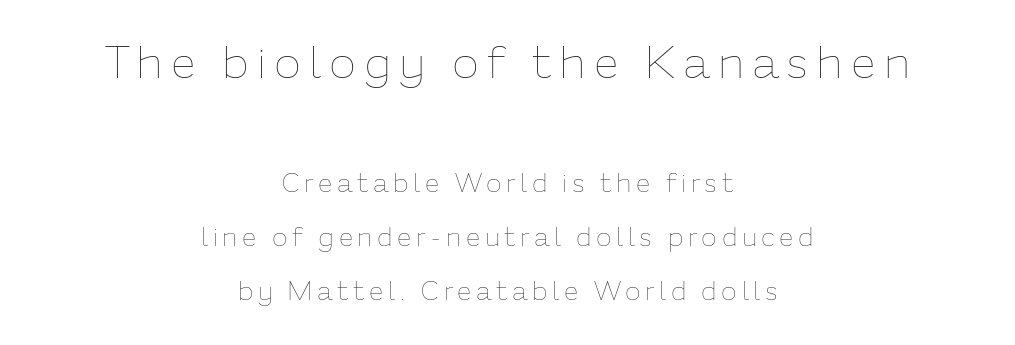
The typography opts for an upright posture over an oblique one. The text block is weighted toward neither margin, spreading evenly from the middle. Size hierarchy here favors the leading block over the trailing one. The rendering uses a large line-height, opening up the rows.
